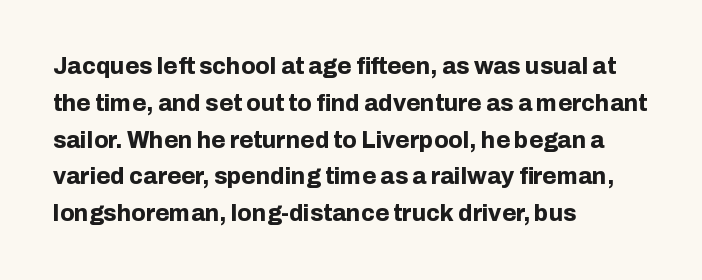
{"italic": "no", "bold": "yes", "underline": "no", "align": "left", "line_spacing": "normal", "line_spacing_ratio": 1.6, "letter_spacing": "normal", "letter_spacing_em": 0.0, "glyph_px": 23}
